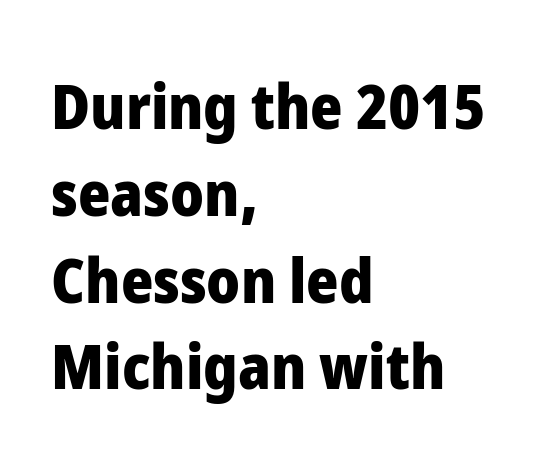
{"serif": "no", "italic": "no", "bold": "yes", "weight": "heavy", "width": "normal", "stroke_contrast": "low", "x_height": "medium", "monospaced": "no", "underline": "no", "align": "left", "line_spacing": "normal", "line_spacing_ratio": 1.4, "letter_spacing": "normal", "letter_spacing_em": 0.0, "glyph_px": 62}
